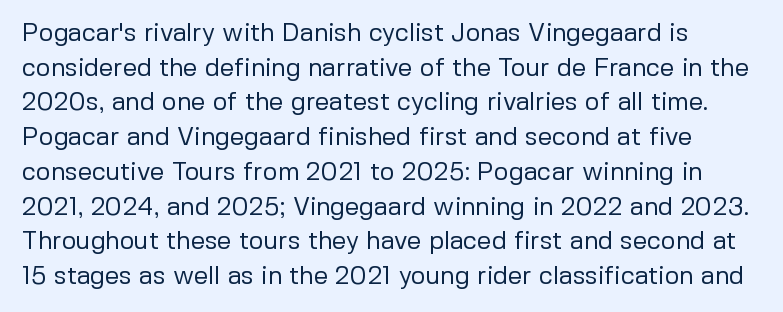
{"italic": "no", "bold": "no", "underline": "no", "line_spacing": "normal", "line_spacing_ratio": 1.39, "letter_spacing": "normal", "letter_spacing_em": 0.0, "glyph_px": 25}
